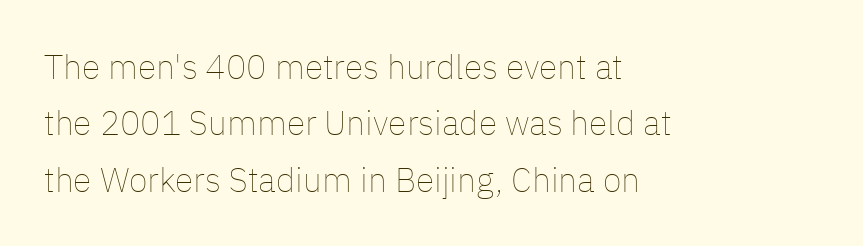
Think of a printed novel: that variable character pitch is what you see here. The letterforms sit shoulder to shoulder at normal distance. No extra ink here — the face is not bold. Rendered with straight, roman letterforms. The passage shown stacks its lines at a standard gap. Honestly, there is no underline to notice here at all.
